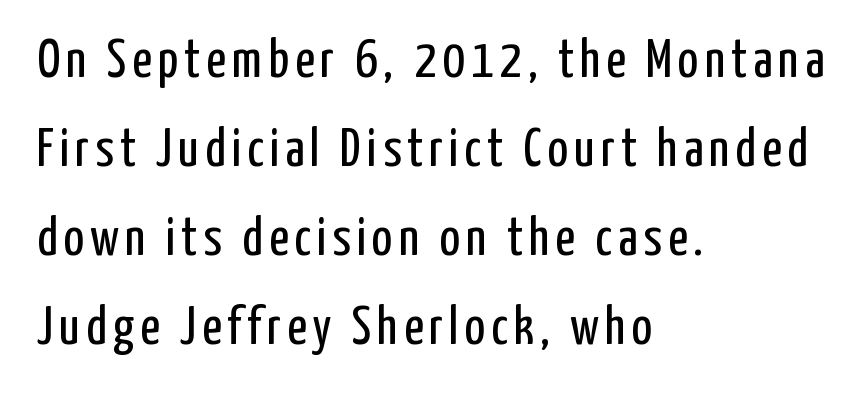
{"serif": "no", "italic": "no", "bold": "no", "weight": "regular", "width": "condensed", "stroke_contrast": "low", "x_height": "medium", "monospaced": "no", "underline": "no", "align": "left", "line_spacing": "normal", "line_spacing_ratio": 1.65, "glyph_px": 54}
